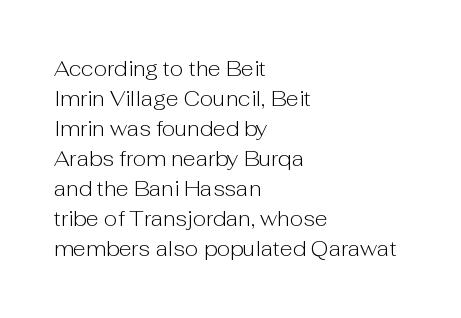
The image shows 21 px text type, upright; set left-aligned, normal line spacing (1.43x), normal letter spacing, not underlined.
